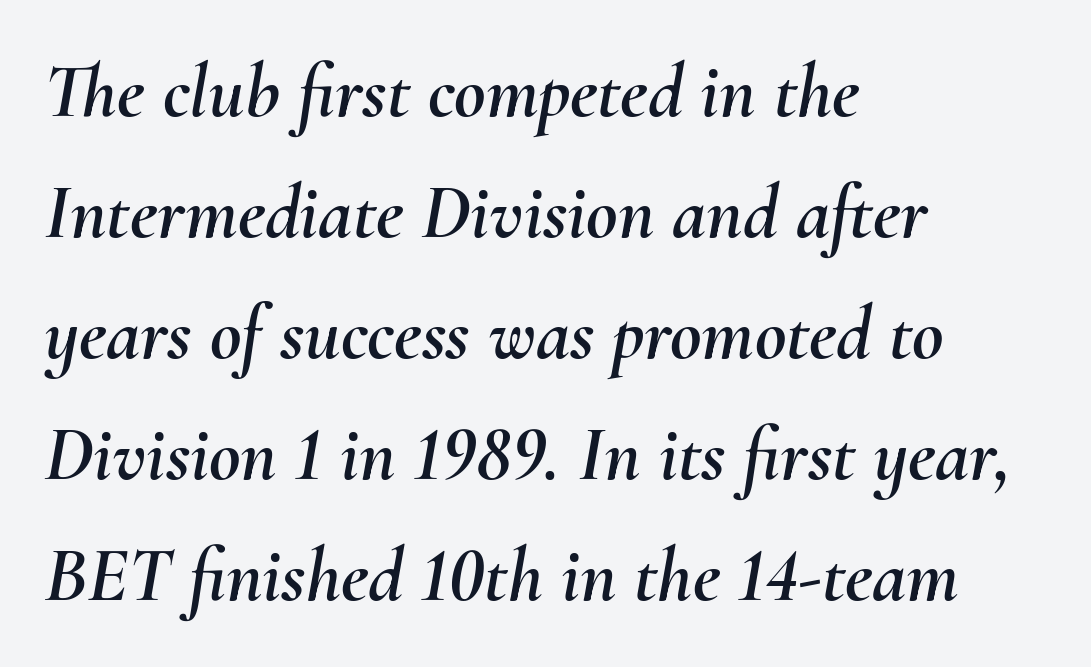
Designer's note — italics engaged. Regarding leading, the lines here are spaced in the standard way. Characters follow at the spacing the type designer built in. Reading down the block, your eye returns to a fixed left position each line. Honestly, there is no underline to notice here at all.
